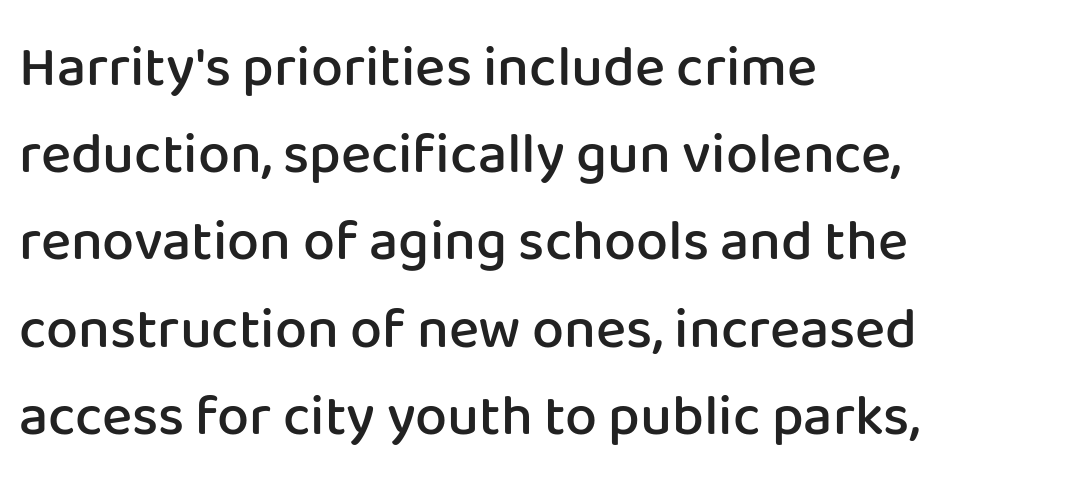
In CSS terms this would be text-align: left. The rendering uses a moderate line-height, typical for paragraphs. Heft: intermediate — a semibold. The string is rendered with underlining switched off. The line texture is even and compact thanks to regular tracking.
